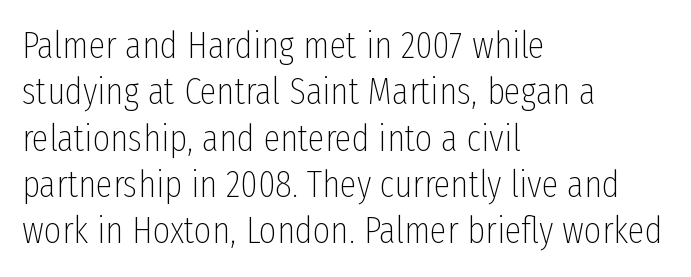
{"serif": "no", "italic": "no", "bold": "no", "weight": "thin", "width": "condensed", "stroke_contrast": "low", "x_height": "medium", "monospaced": "no", "underline": "no", "align": "left", "line_spacing_ratio": 1.22, "letter_spacing": "normal", "letter_spacing_em": 0.0, "glyph_px": 38}
